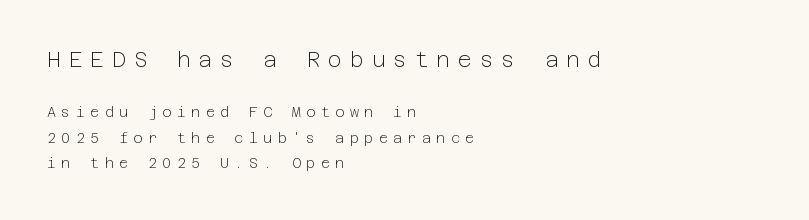
Words appear elongated and porous because spacing is wide. A student would call this left alignment; a typographer would say flush left, rag right. The letters stand upright; this is a roman face. Is the stroke heavy? The answer is a plain regular-or-lighter.
